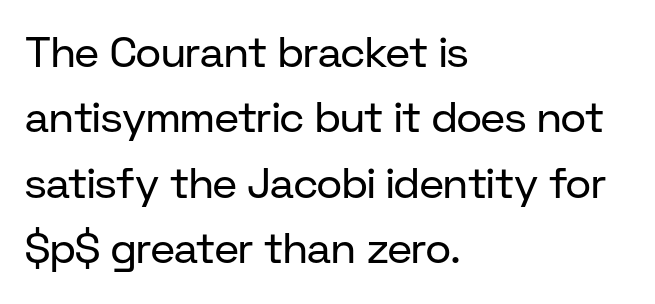
{"serif": "no", "italic": "no", "bold": "no", "weight": "regular", "width": "normal", "stroke_contrast": "low", "x_height": "medium", "monospaced": "no", "underline": "no", "align": "left", "line_spacing": "normal", "line_spacing_ratio": 1.52, "letter_spacing": "normal", "letter_spacing_em": 0.0, "glyph_px": 43}
